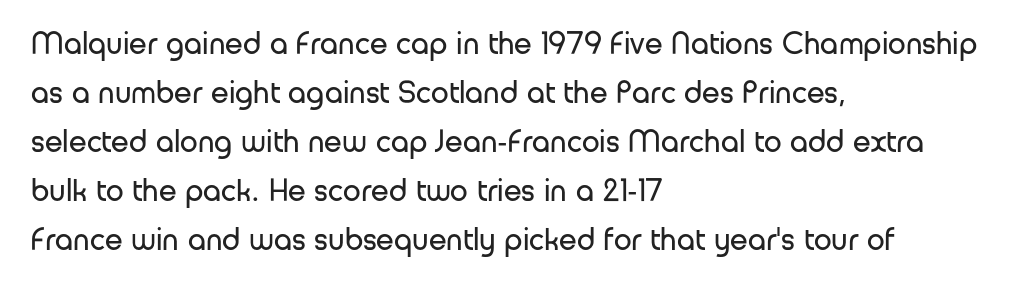
Think of a printed novel: that variable character pitch is what you see here. The specimen omits any rule beneath the text block's lines. What's the leading like? Ordinary, nothing unusual. A typesetter would call this zero additional tracking.
